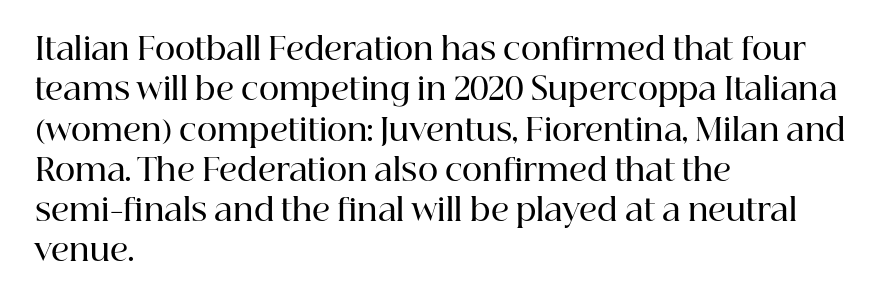
You can tell from the footed stems that serif type was used. Nope, not italic — everything's standing straight. The paragraph has a hard left edge and a soft right edge. The letters are semibold — heavier than regular but short of a full bold.
